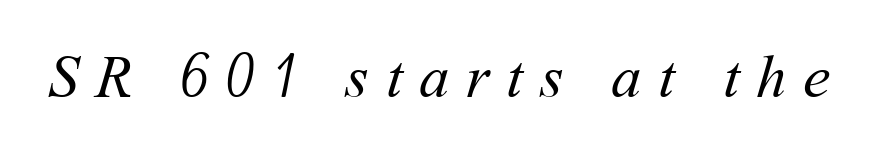
The passage shown is not underscored anywhere. The letterforms sit at book weight or below. Students, note that the glyphs here are deliberately spaced far apart. Is this a fixed-width face? No — the glyphs have proportional, varying widths.
